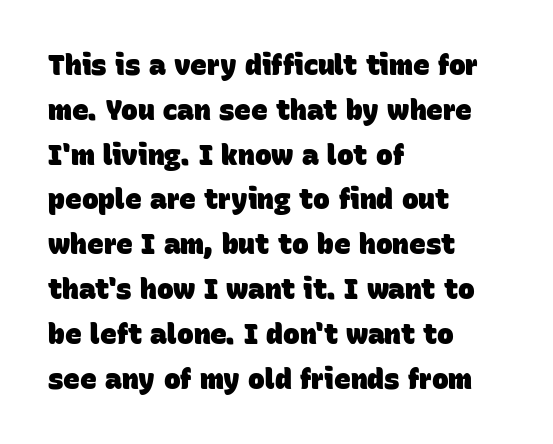
The image shows 28 px heavy sans-serif type; set left-aligned, normal line spacing (1.6x), normal letter spacing, not underlined; low stroke contrast and a large x-height.
